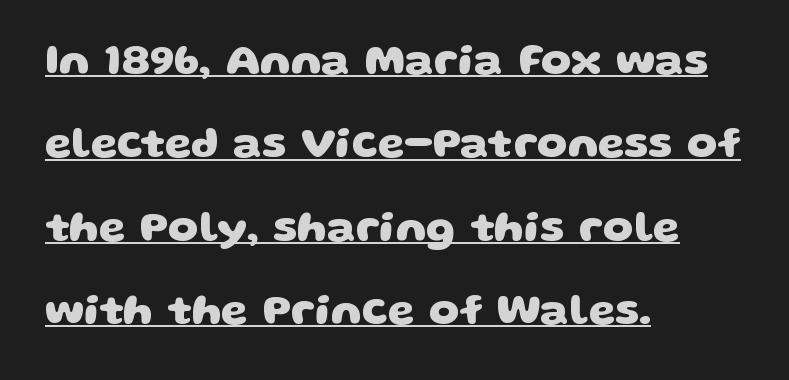
{"serif": "no", "bold": "yes", "weight": "heavy", "width": "wide", "stroke_contrast": "low", "x_height": "large", "monospaced": "no", "underline": "yes", "align": "left", "line_spacing": "loose", "line_spacing_ratio": 1.94, "letter_spacing": "normal", "letter_spacing_em": 0.0, "glyph_px": 43}
